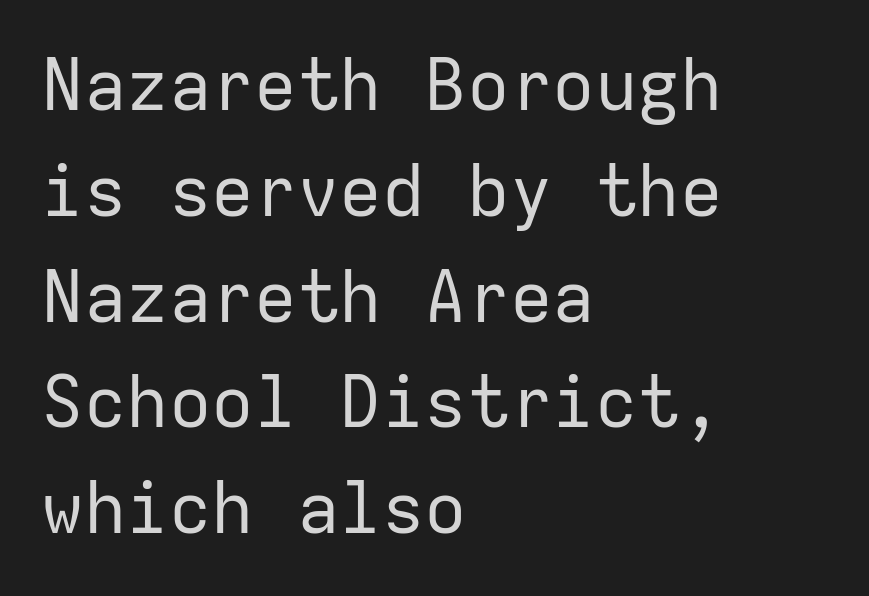
The image shows 71 px regular-weight sans-serif type, upright, monospaced; set left-aligned, normal line spacing (1.49x), normal letter spacing, not underlined; low stroke contrast and a medium x-height.
